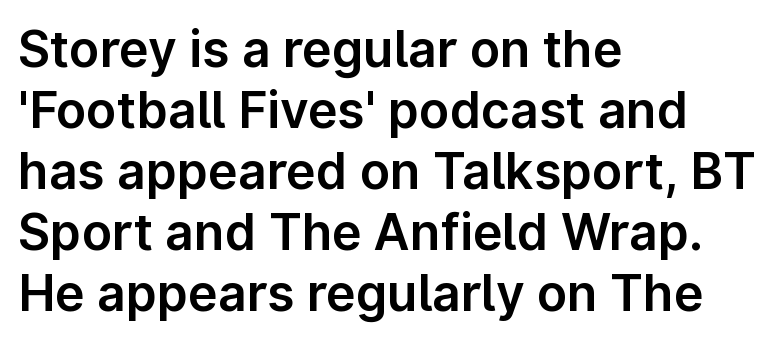
The image shows 50 px sans-serif type, upright; set left-aligned, line spacing 1.22x, normal letter spacing, not underlined; low stroke contrast and a medium x-height.
